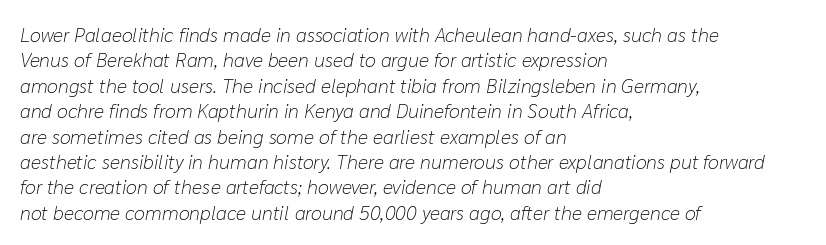
Has an underline been added? It has not. The ragged edge is on the right, which tells us the setting is flush left. This is oblique type, the kind used for emphasis or titles. Characters follow at the spacing the type designer built in. The rendering uses a moderate line-height, typical for paragraphs. Compared with a typical body face, this is equally light or lighter still.
